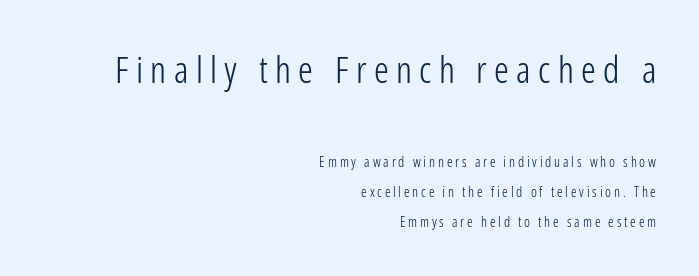
Q: Is the text bold? A: No.
Q: Is the text italic (slanted)? A: No, it is upright.
Q: Is the typeface a serif or a sans-serif typeface? A: Sans-serif.
Q: Is the text underlined? A: No.
Q: How is the paragraph aligned? A: Right-aligned.
Q: Is the spacing between letters normal or unusually wide? A: Unusually wide.
Q: Is the spacing between lines tight, normal or loose? A: Loose.
Q: Which block of text is set in a larger size, the first (top) or the second (bottom)? A: The first (top) one.
Q: Width (condensed, normal, or wide)? A: Condensed.
Q: Stroke contrast? A: Low.
Q: x-height? A: Medium.
Q: Monospaced? A: No.
